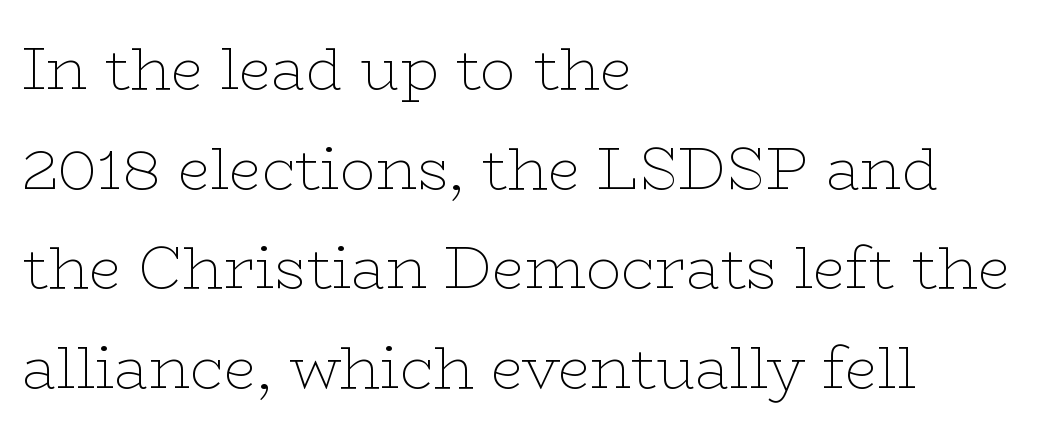
{"serif": "yes", "italic": "no", "bold": "no", "weight": "thin", "width": "wide", "stroke_contrast": "low", "x_height": "medium", "monospaced": "no", "underline": "no", "align": "left", "line_spacing": "normal", "line_spacing_ratio": 1.69, "letter_spacing": "normal", "letter_spacing_em": 0.0, "glyph_px": 59}
